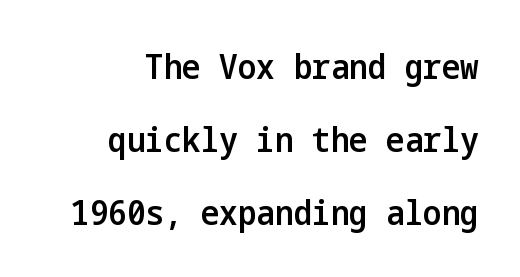
{"serif": "no", "italic": "no", "bold": "semi", "weight": "semibold", "width": "condensed", "stroke_contrast": "low", "x_height": "medium", "underline": "no", "align": "right", "line_spacing": "loose", "line_spacing_ratio": 2.08, "letter_spacing": "normal", "letter_spacing_em": 0.0, "glyph_px": 35}
